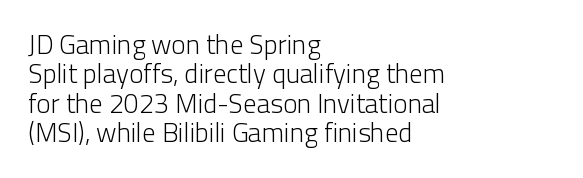
{"italic": "no", "bold": "no", "underline": "no", "align": "left", "line_spacing": "tight", "line_spacing_ratio": 1.09, "letter_spacing": "normal", "letter_spacing_em": 0.0, "glyph_px": 27}
